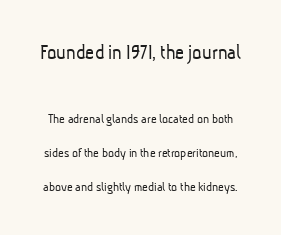
The passage shown stacks its lines with a broad gap. Bare-footed words on every line. Of the two passages, the one on top uses the larger point size. There is no visible air inserted between adjacent glyphs. Think standard paragraph weight, or any step lighter than that.
